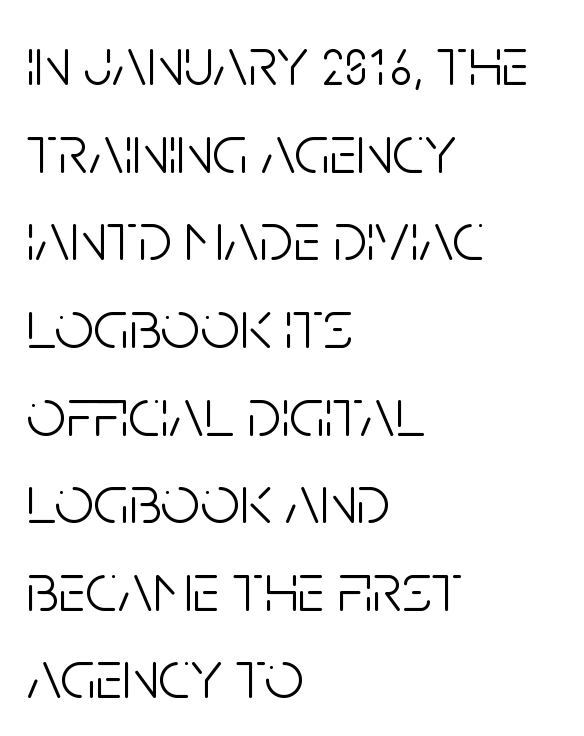
Q: Is the text bold? A: No.
Q: Is the text italic (slanted)? A: No, it is upright.
Q: Is the typeface a serif or a sans-serif typeface? A: Sans-serif.
Q: Is the text underlined? A: No.
Q: How is the paragraph aligned? A: Left-aligned.
Q: Is the spacing between letters normal or unusually wide? A: Normal.
Q: Is the spacing between lines tight, normal or loose? A: Normal.
Q: Width (condensed, normal, or wide)? A: Condensed.
Q: Stroke contrast? A: Low.
Q: x-height? A: Large.
Q: Monospaced? A: No.
